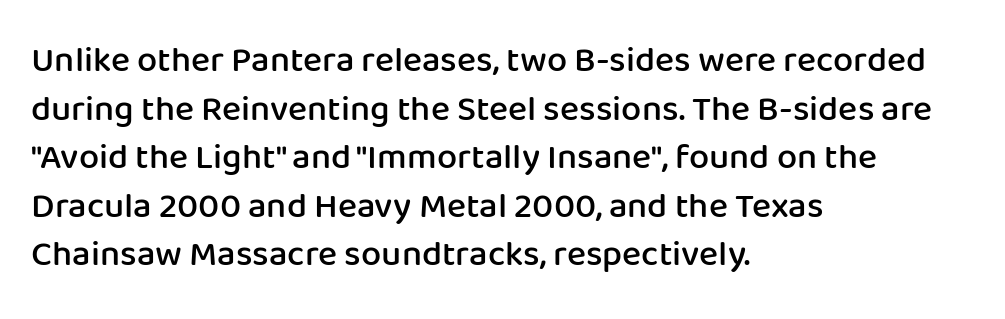
Q: Is the text bold? A: Semi-bold.
Q: Is the text italic (slanted)? A: No, it is upright.
Q: Is the typeface a serif or a sans-serif typeface? A: Sans-serif.
Q: Is the text underlined? A: No.
Q: How is the paragraph aligned? A: Left-aligned.
Q: Is the spacing between letters normal or unusually wide? A: Normal.
Q: Is the spacing between lines tight, normal or loose? A: Normal.
Q: Width (condensed, normal, or wide)? A: Normal.
Q: Stroke contrast? A: Low.
Q: x-height? A: Medium.
Q: Monospaced? A: No.
